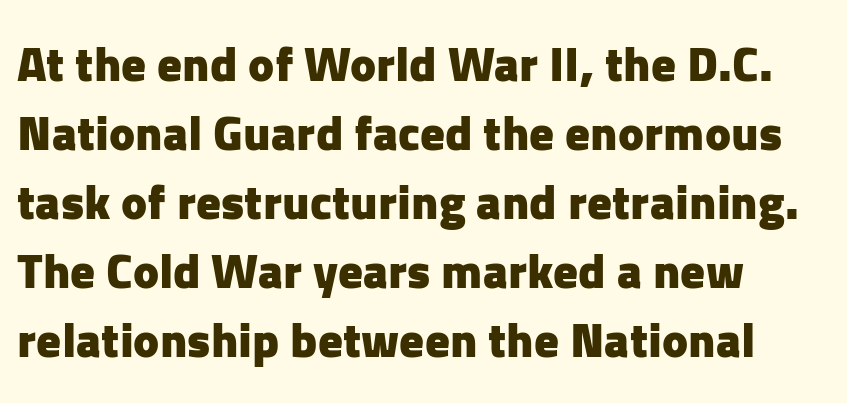
{"serif": "no", "italic": "no", "bold": "yes", "weight": "heavy", "width": "normal", "stroke_contrast": "low", "x_height": "medium", "monospaced": "no", "underline": "no", "align": "left", "line_spacing": "normal", "line_spacing_ratio": 1.41, "letter_spacing": "normal", "letter_spacing_em": 0.0, "glyph_px": 49}
